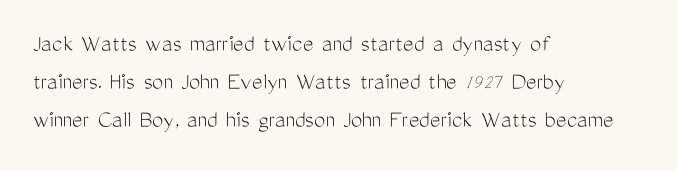
The image shows 25 px text type, upright; set left-aligned, normal line spacing (1.52x), normal letter spacing, not underlined.
